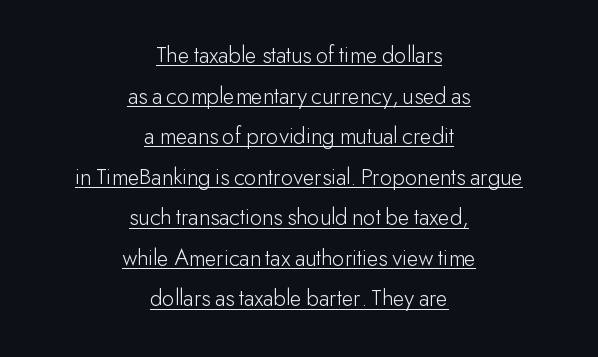
Q: Is the text bold? A: No.
Q: Is the text italic (slanted)? A: No, it is upright.
Q: Is the text underlined? A: Yes.
Q: How is the paragraph aligned? A: Centered.
Q: Is the spacing between letters normal or unusually wide? A: Normal.
Q: Is the spacing between lines tight, normal or loose? A: Normal.
